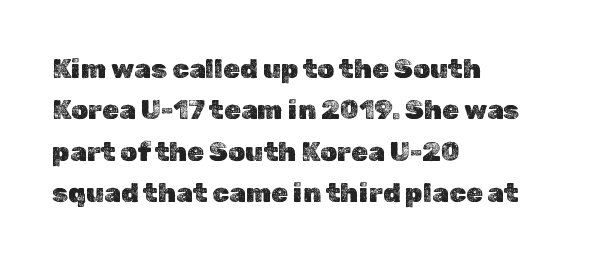
Q: Is the text italic (slanted)? A: No, it is upright.
Q: Is the text underlined? A: No.
Q: How is the paragraph aligned? A: Left-aligned.
Q: Is the spacing between letters normal or unusually wide? A: Normal.
Q: Is the spacing between lines tight, normal or loose? A: Normal.
